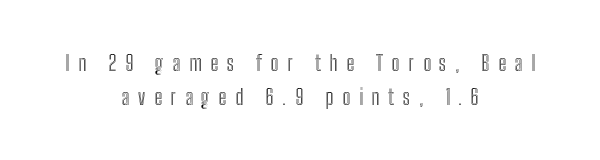
The image shows 22 px text type, upright; set centered, normal line spacing (1.56x), unusually wide letter spacing (+0.39 em), not underlined.
